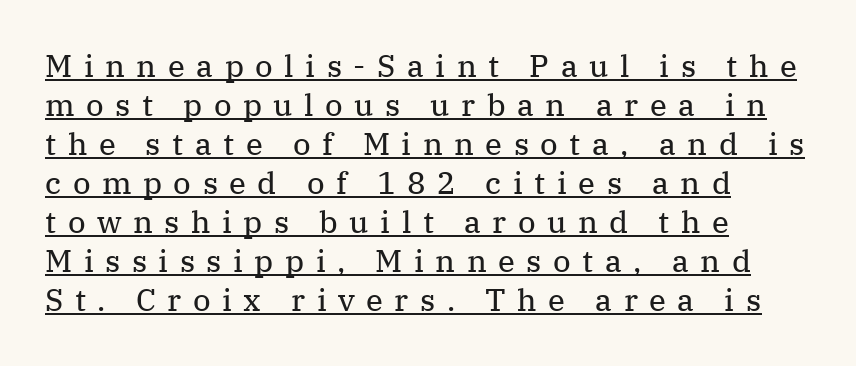
The image shows 31 px regular-weight serif type, upright; set left-aligned, normal line spacing (1.26x), unusually wide letter spacing (+0.37 em), underlined; medium stroke contrast and a medium x-height.
